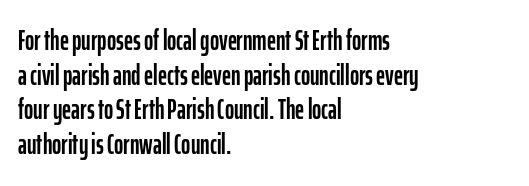
The image shows 28 px condensed sans-serif type, upright; set left-aligned, line spacing 1.24x, normal letter spacing, not underlined; low stroke contrast and a medium x-height.
